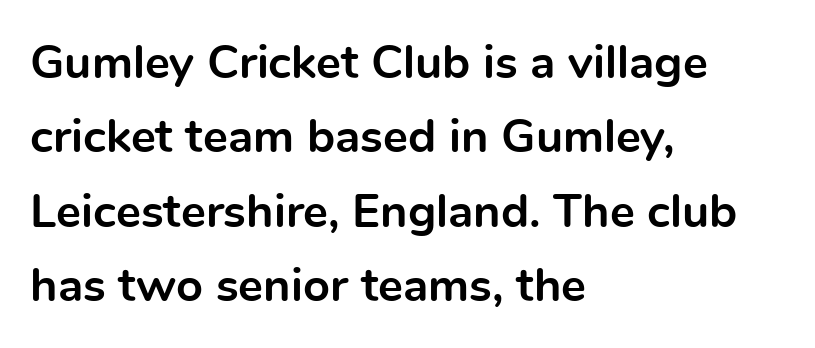
Q: Is the text bold? A: Yes.
Q: Is the text italic (slanted)? A: No, it is upright.
Q: Is the typeface a serif or a sans-serif typeface? A: Sans-serif.
Q: Is the text underlined? A: No.
Q: How is the paragraph aligned? A: Left-aligned.
Q: Is the spacing between letters normal or unusually wide? A: Normal.
Q: Is the spacing between lines tight, normal or loose? A: Normal.
Q: Width (condensed, normal, or wide)? A: Normal.
Q: x-height? A: Medium.
Q: Monospaced? A: No.
